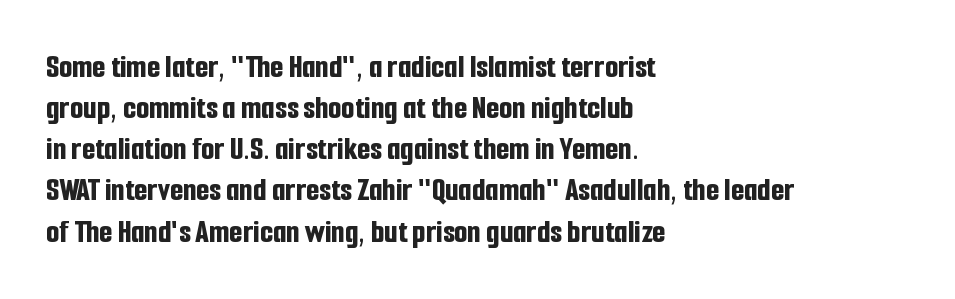
The image shows 34 px bold, condensed sans-serif type, upright; set left-aligned, line spacing 1.21x, normal letter spacing, not underlined; low stroke contrast and a medium x-height.
